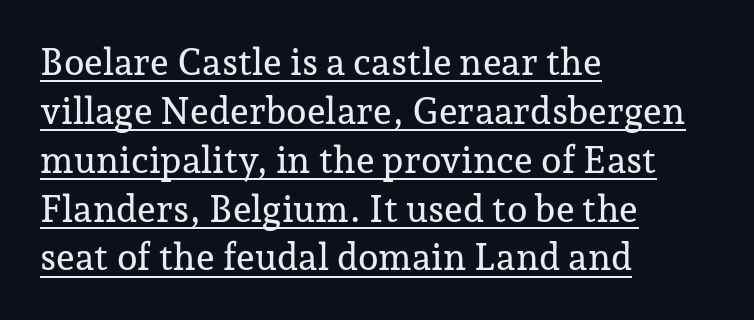
The image shows 37 px serif type, upright; set left-aligned, normal line spacing (1.32x), normal letter spacing, underlined; low stroke contrast and a medium x-height.
